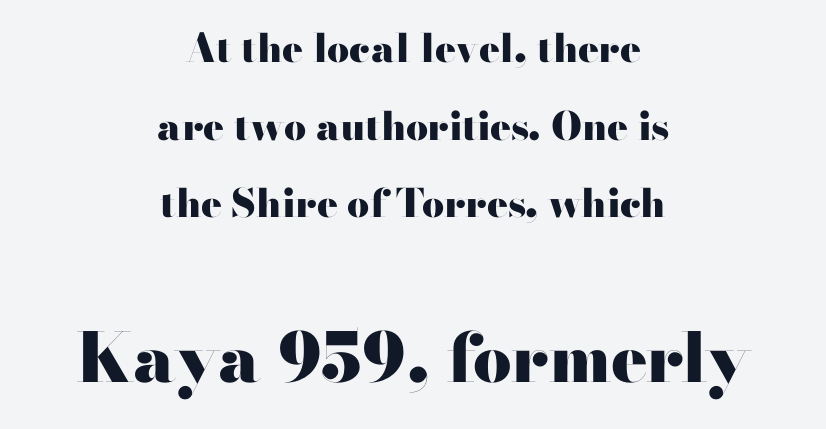
Q: Is the text bold? A: Yes.
Q: Is the text italic (slanted)? A: No, it is upright.
Q: Is the typeface a serif or a sans-serif typeface? A: Sans-serif.
Q: Is the text underlined? A: No.
Q: How is the paragraph aligned? A: Centered.
Q: Is the spacing between letters normal or unusually wide? A: Normal.
Q: Is the spacing between lines tight, normal or loose? A: Loose.
Q: Which block of text is set in a larger size, the first (top) or the second (bottom)? A: The second (bottom) one.
Q: Width (condensed, normal, or wide)? A: Wide.
Q: Stroke contrast? A: High.
Q: x-height? A: Small.
Q: Monospaced? A: No.
